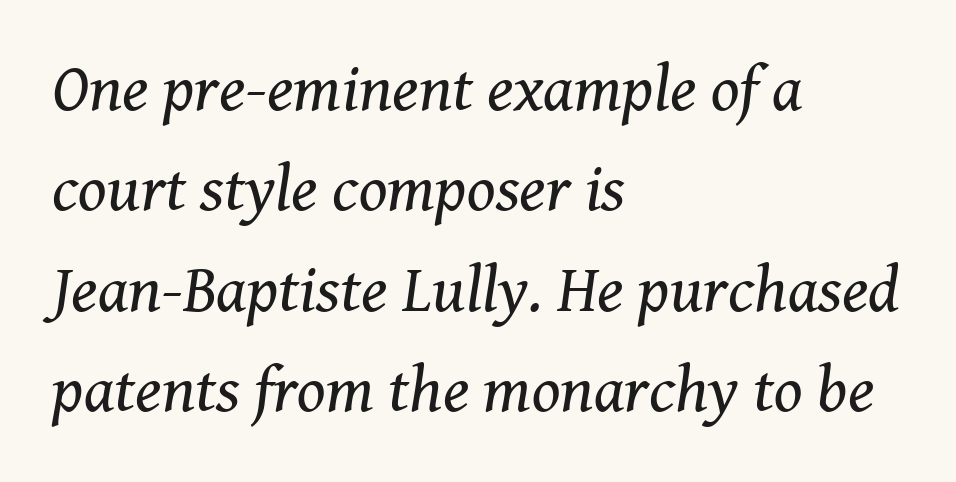
{"serif": "yes", "italic": "yes", "lean": "right", "slant_degrees": 8, "bold": "no", "weight": "regular", "width": "normal", "stroke_contrast": "medium", "x_height": "medium", "monospaced": "no", "underline": "no", "align": "left", "line_spacing": "normal", "line_spacing_ratio": 1.52, "letter_spacing": "normal", "letter_spacing_em": 0.0, "glyph_px": 66}
